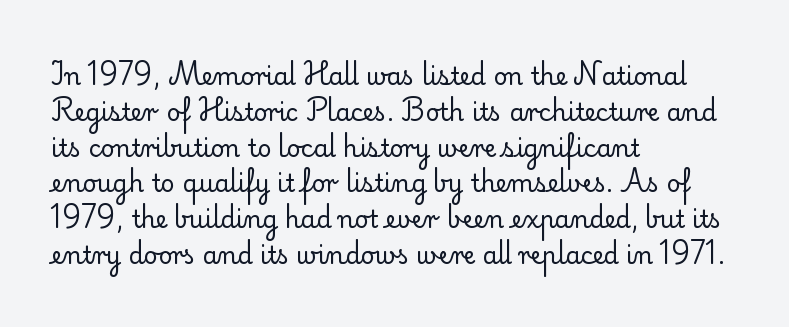
{"italic": "no", "bold": "no", "underline": "no", "align": "left", "line_spacing": "normal", "line_spacing_ratio": 1.49, "letter_spacing": "normal", "letter_spacing_em": 0.0, "glyph_px": 24}
